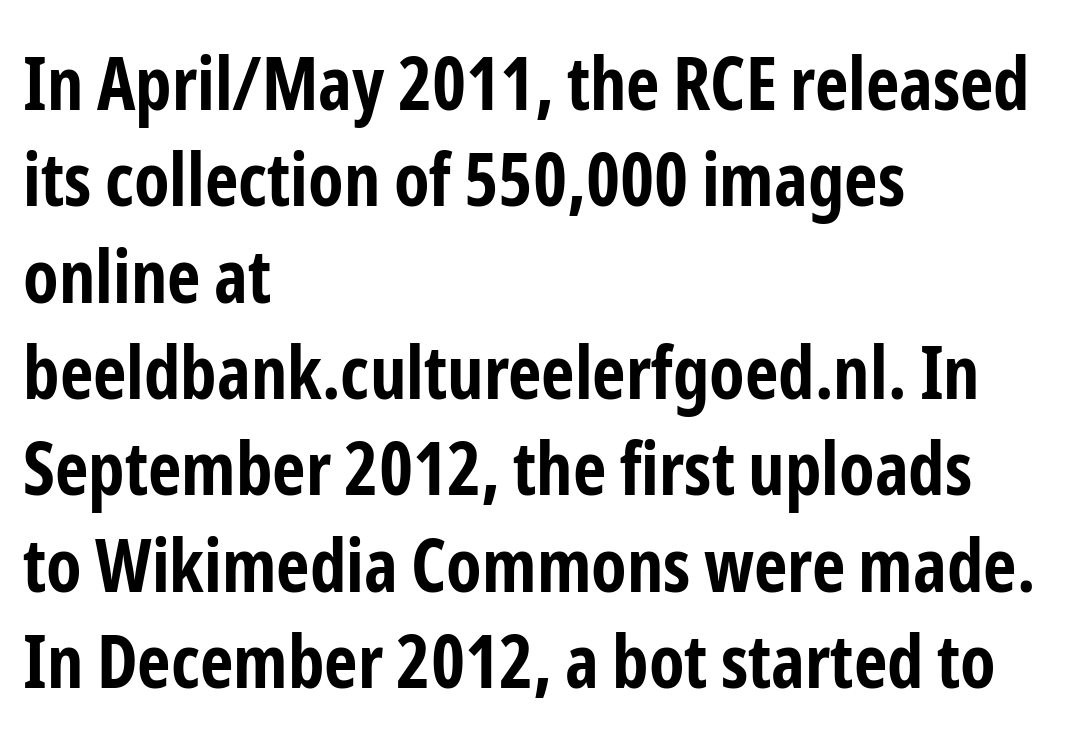
Q: Is the text bold? A: Yes.
Q: Is the text italic (slanted)? A: No, it is upright.
Q: Is the typeface a serif or a sans-serif typeface? A: Sans-serif.
Q: Is the text underlined? A: No.
Q: How is the paragraph aligned? A: Left-aligned.
Q: Is the spacing between letters normal or unusually wide? A: Normal.
Q: Is the spacing between lines tight, normal or loose? A: Normal.
Q: Width (condensed, normal, or wide)? A: Condensed.
Q: Stroke contrast? A: Low.
Q: x-height? A: Medium.
Q: Monospaced? A: No.
